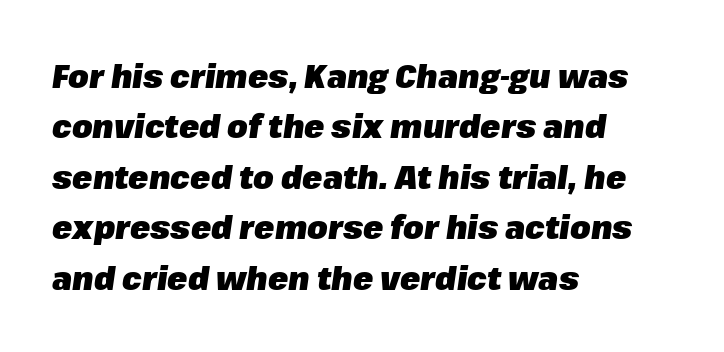
The image shows 33 px heavy type, italic (leaning right); set left-aligned, normal line spacing (1.53x), normal letter spacing, not underlined; low stroke contrast and a medium x-height.
